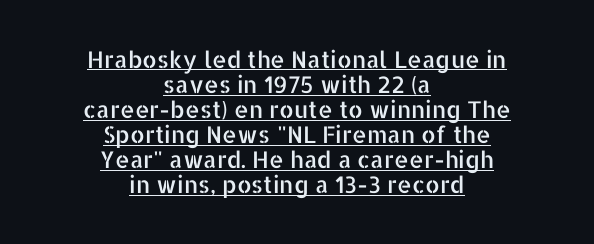
Q: Is the text italic (slanted)? A: No, it is upright.
Q: Is the text underlined? A: Yes.
Q: How is the paragraph aligned? A: Centered.
Q: Is the spacing between letters normal or unusually wide? A: Normal.
Q: Is the spacing between lines tight, normal or loose? A: Tight.
